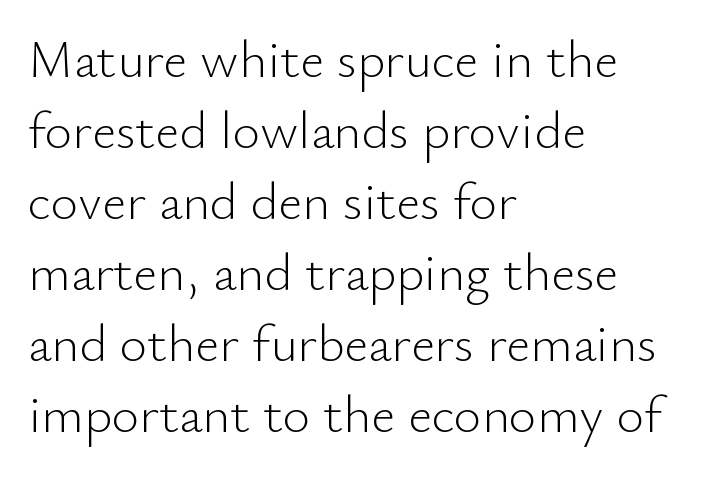
The image shows 53 px light sans-serif type, upright; set left-aligned, normal line spacing (1.34x), normal letter spacing, not underlined; low stroke contrast and a small x-height.
